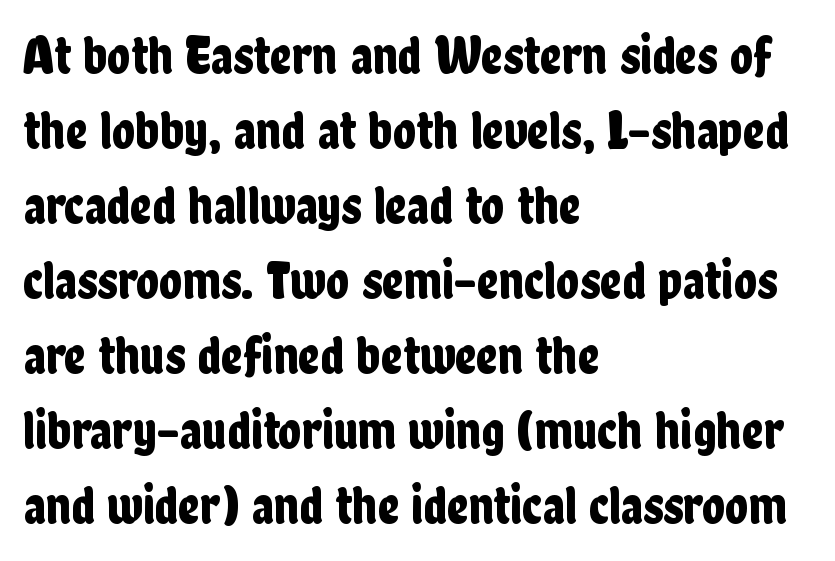
Compared with typical paragraphs, the rows here are spaced about the same. Varying glyph widths throughout — classic text-font behaviour. The lines are quadded left. The type sits square on the baseline with zero lean.
